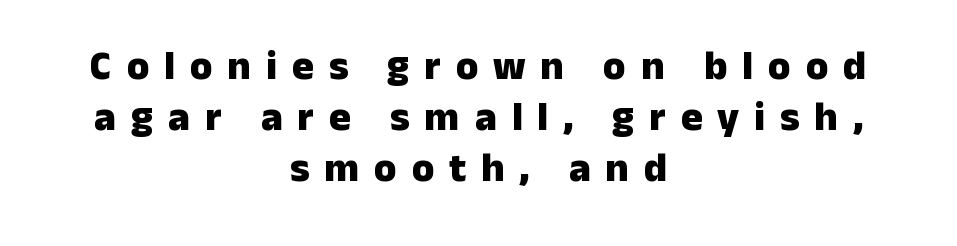
Q: Is the text bold? A: Yes.
Q: Is the text italic (slanted)? A: No, it is upright.
Q: Is the typeface a serif or a sans-serif typeface? A: Sans-serif.
Q: Is the text underlined? A: No.
Q: How is the paragraph aligned? A: Centered.
Q: Is the spacing between letters normal or unusually wide? A: Unusually wide.
Q: Is the spacing between lines tight, normal or loose? A: Normal.
Q: Width (condensed, normal, or wide)? A: Normal.
Q: Stroke contrast? A: Low.
Q: x-height? A: Medium.
Q: Monospaced? A: No.
